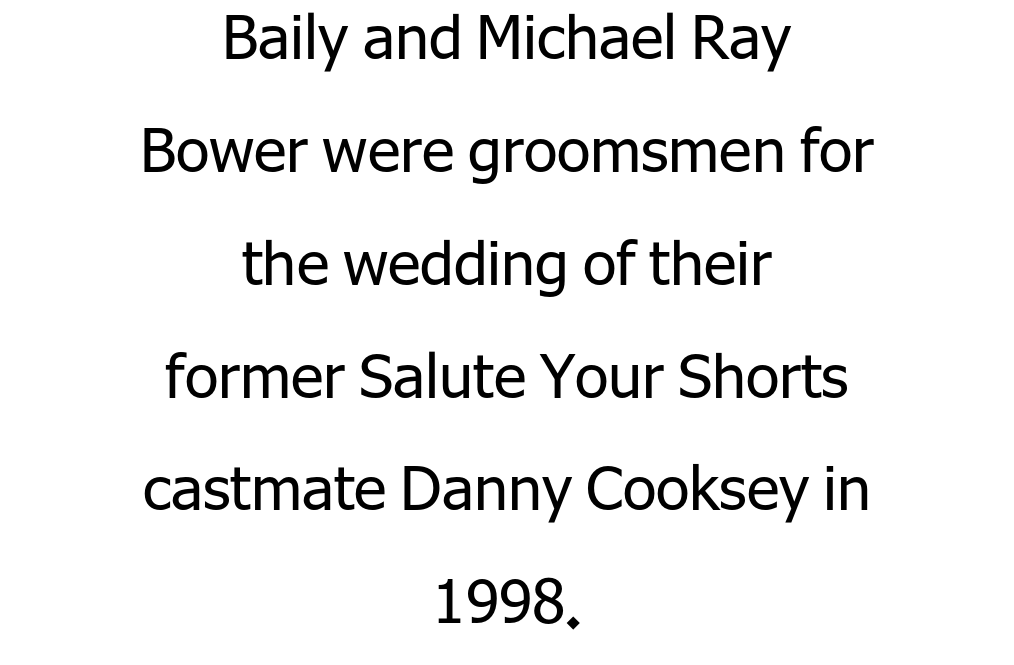
Q: Is the text bold? A: No.
Q: Is the text italic (slanted)? A: No, it is upright.
Q: Is the typeface a serif or a sans-serif typeface? A: Sans-serif.
Q: Is the text underlined? A: No.
Q: How is the paragraph aligned? A: Centered.
Q: Is the spacing between letters normal or unusually wide? A: Normal.
Q: Width (condensed, normal, or wide)? A: Normal.
Q: Stroke contrast? A: Low.
Q: x-height? A: Medium.
Q: Monospaced? A: No.
